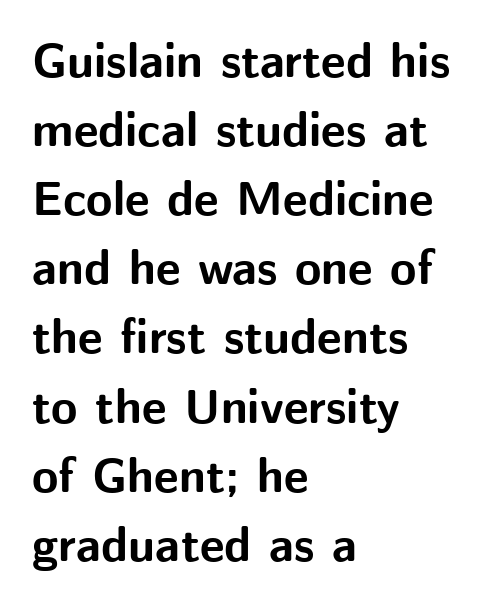
{"serif": "no", "italic": "no", "bold": "yes", "weight": "bold", "width": "normal", "stroke_contrast": "medium", "x_height": "medium", "monospaced": "no", "underline": "no", "align": "left", "line_spacing": "normal", "line_spacing_ratio": 1.44, "letter_spacing": "normal", "letter_spacing_em": 0.0, "glyph_px": 48}
